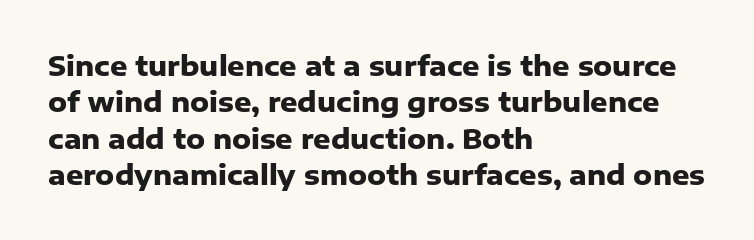
The image shows 27 px bold type, upright; set left-aligned, normal line spacing (1.35x), normal letter spacing, not underlined.
